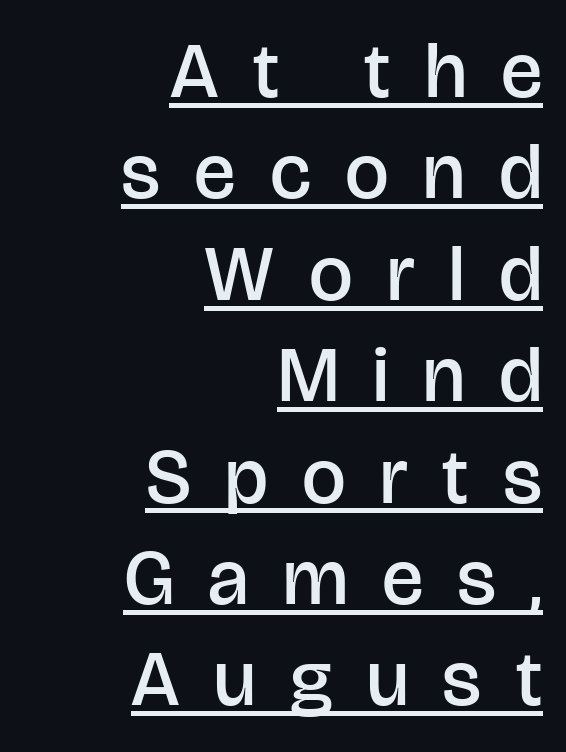
{"serif": "no", "italic": "no", "bold": "semi", "weight": "semibold", "width": "normal", "stroke_contrast": "low", "x_height": "large", "monospaced": "no", "underline": "yes", "align": "right", "line_spacing": "normal", "line_spacing_ratio": 1.3, "letter_spacing": "wide", "letter_spacing_em": 0.44, "glyph_px": 78}
